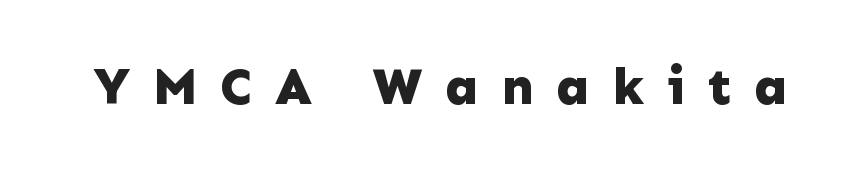
Rendered with straight, roman letterforms. Spacing verdict: proportional, widths tailored to each character. Loose tracking; the words dissolve into strings of separated letters. Descenders hang freely into open space. Strong, thick strokes mark this as bold type.
